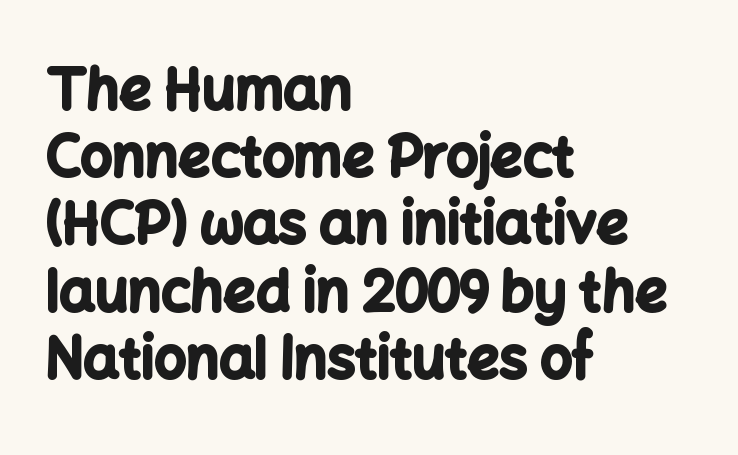
Q: Is the text bold? A: Yes.
Q: Is the text italic (slanted)? A: No, it is upright.
Q: Is the typeface a serif or a sans-serif typeface? A: Sans-serif.
Q: Is the text underlined? A: No.
Q: How is the paragraph aligned? A: Left-aligned.
Q: Is the spacing between letters normal or unusually wide? A: Normal.
Q: Width (condensed, normal, or wide)? A: Normal.
Q: Stroke contrast? A: Low.
Q: x-height? A: Medium.
Q: Monospaced? A: No.
